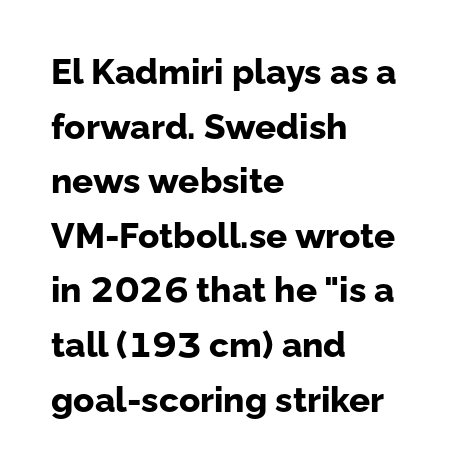
Q: Is the text bold? A: Yes.
Q: Is the text italic (slanted)? A: No, it is upright.
Q: Is the typeface a serif or a sans-serif typeface? A: Sans-serif.
Q: Is the text underlined? A: No.
Q: How is the paragraph aligned? A: Left-aligned.
Q: Is the spacing between letters normal or unusually wide? A: Normal.
Q: Is the spacing between lines tight, normal or loose? A: Normal.
Q: Width (condensed, normal, or wide)? A: Normal.
Q: Stroke contrast? A: Low.
Q: x-height? A: Medium.
Q: Monospaced? A: No.
